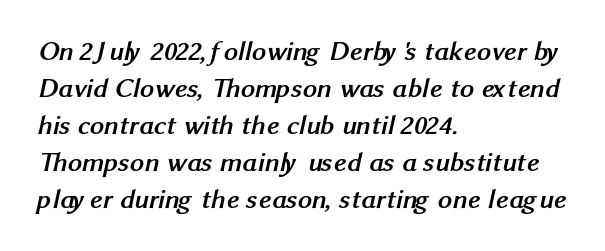
{"serif": "no", "bold": "yes", "weight": "semibold", "width": "normal", "stroke_contrast": "medium", "x_height": "medium", "monospaced": "no", "underline": "no", "align": "left", "line_spacing": "normal", "line_spacing_ratio": 1.32, "letter_spacing": "normal", "letter_spacing_em": 0.0, "glyph_px": 28}
